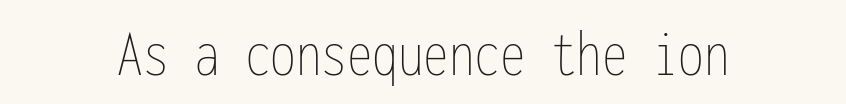
{"italic": "no", "bold": "no", "weight": "thin", "width": "condensed", "stroke_contrast": "low", "x_height": "medium", "monospaced": "yes", "underline": "no", "letter_spacing": "normal", "letter_spacing_em": 0.0, "glyph_px": 68}
